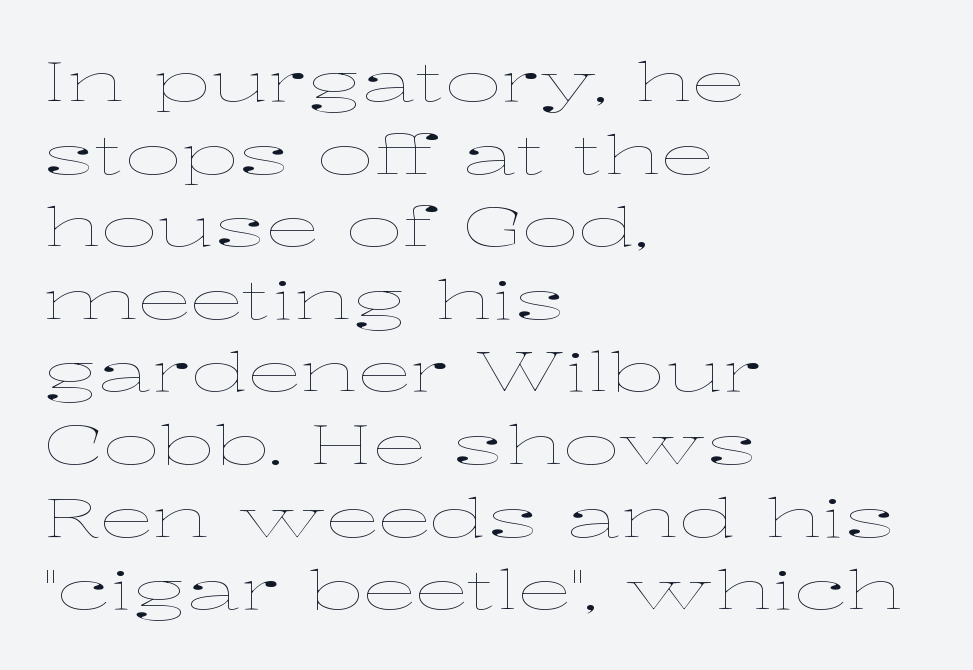
Casual observation: everything's shoved over to the left. Letters have the restrained weight of plain body copy at most. If you drew a line through each stem, it would be perfectly vertical. You could not count columns in this text — the font is proportionally spaced. The lines sit at an ordinary, default distance from one another.
